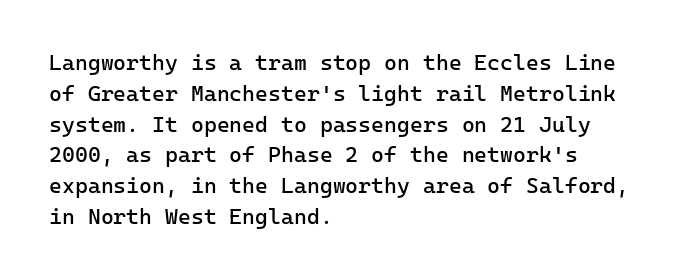
Summary of vertical rhythm: regular, with standard interline spacing. Short note: letters normally spaced. The font's upright variant was chosen for this text. Casual observation: everything's shoved over to the left.
